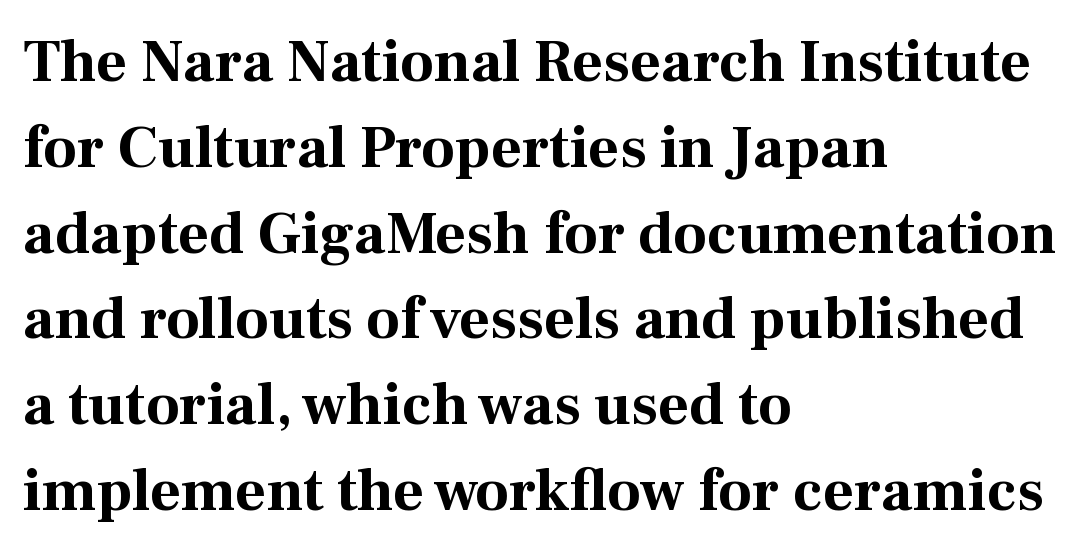
Q: Is the text bold? A: Yes.
Q: Is the text italic (slanted)? A: No, it is upright.
Q: Is the typeface a serif or a sans-serif typeface? A: Serif.
Q: Is the text underlined? A: No.
Q: How is the paragraph aligned? A: Left-aligned.
Q: Is the spacing between letters normal or unusually wide? A: Normal.
Q: Is the spacing between lines tight, normal or loose? A: Normal.
Q: Width (condensed, normal, or wide)? A: Normal.
Q: Stroke contrast? A: Medium.
Q: x-height? A: Medium.
Q: Monospaced? A: No.
